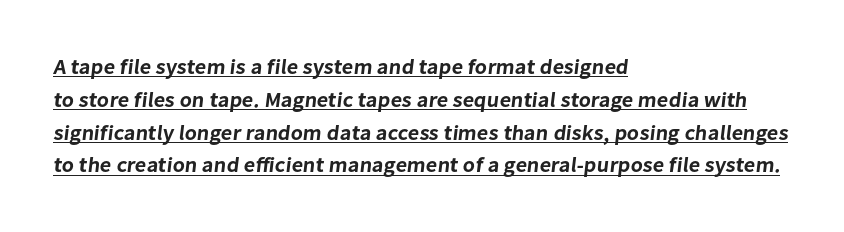
Q: Is the text underlined? A: Yes.
Q: How is the paragraph aligned? A: Left-aligned.
Q: Is the spacing between letters normal or unusually wide? A: Normal.
Q: Is the spacing between lines tight, normal or loose? A: Normal.
